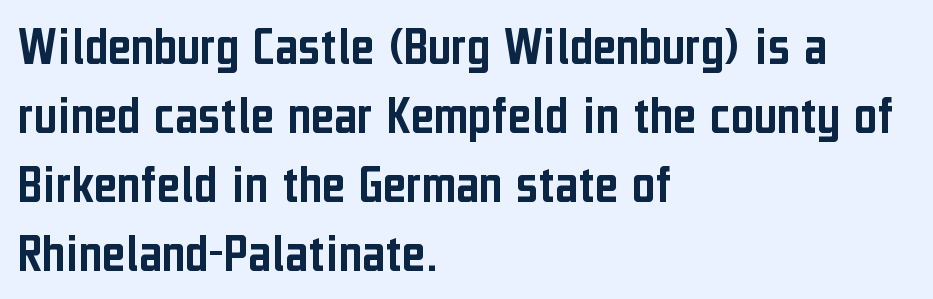
Underlining? Definitely not there. Every character sits straight up, as roman type does. Proportional: the letters do not fall into vertical columns. Each letter's strokes conclude bluntly, with no projecting serifs. Look at the tracking — it's just the regular setting, nothing added.
